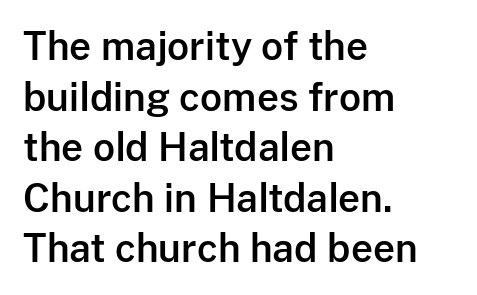
{"serif": "no", "italic": "no", "width": "normal", "stroke_contrast": "low", "x_height": "medium", "monospaced": "no", "underline": "no", "align": "left", "line_spacing": "normal", "line_spacing_ratio": 1.33, "letter_spacing": "normal", "letter_spacing_em": 0.0, "glyph_px": 38}
